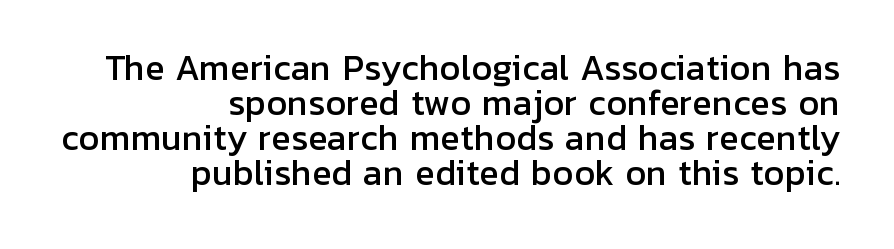
The image shows 33 px sans-serif type, upright; set right-aligned, tight line spacing (1.06x), normal letter spacing, not underlined; low stroke contrast and a medium x-height.
